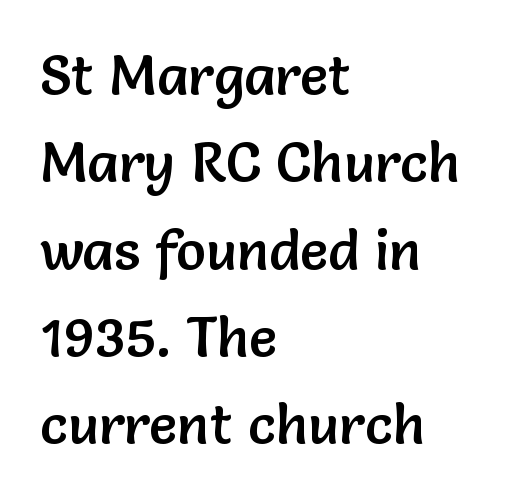
{"serif": "no", "italic": "no", "width": "normal", "stroke_contrast": "low", "x_height": "medium", "monospaced": "no", "underline": "no", "align": "left", "line_spacing": "normal", "line_spacing_ratio": 1.56, "letter_spacing": "normal", "letter_spacing_em": 0.0, "glyph_px": 56}
